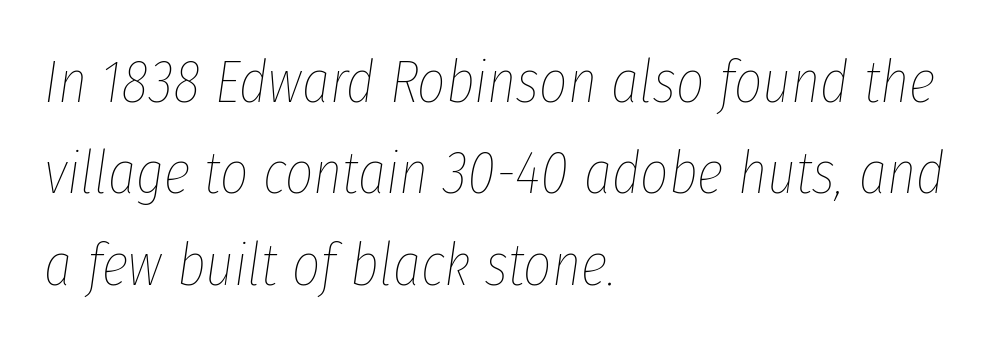
Q: Is the text bold? A: No.
Q: Is the text italic (slanted)? A: Yes, it leans right by about 8 degrees.
Q: Is the text underlined? A: No.
Q: How is the paragraph aligned? A: Left-aligned.
Q: Is the spacing between letters normal or unusually wide? A: Normal.
Q: Is the spacing between lines tight, normal or loose? A: Normal.
Q: Width (condensed, normal, or wide)? A: Condensed.
Q: Stroke contrast? A: Low.
Q: x-height? A: Medium.
Q: Monospaced? A: No.
